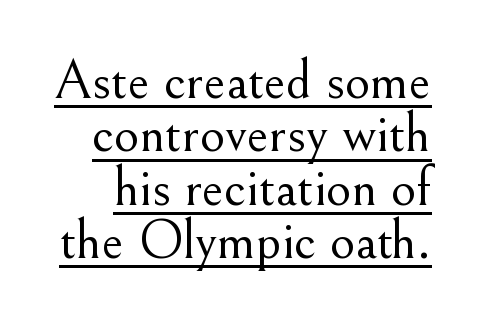
Q: Is the text bold? A: No.
Q: Is the text italic (slanted)? A: No, it is upright.
Q: Is the typeface a serif or a sans-serif typeface? A: Serif.
Q: Is the text underlined? A: Yes.
Q: Is the spacing between letters normal or unusually wide? A: Normal.
Q: Is the spacing between lines tight, normal or loose? A: Tight.
Q: Width (condensed, normal, or wide)? A: Normal.
Q: Stroke contrast? A: Medium.
Q: x-height? A: Small.
Q: Monospaced? A: No.
